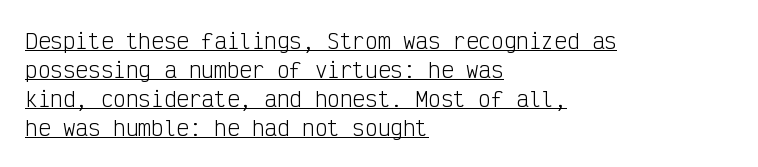
The image shows 21 px text type, upright; set left-aligned, normal line spacing (1.38x), normal letter spacing, underlined.
